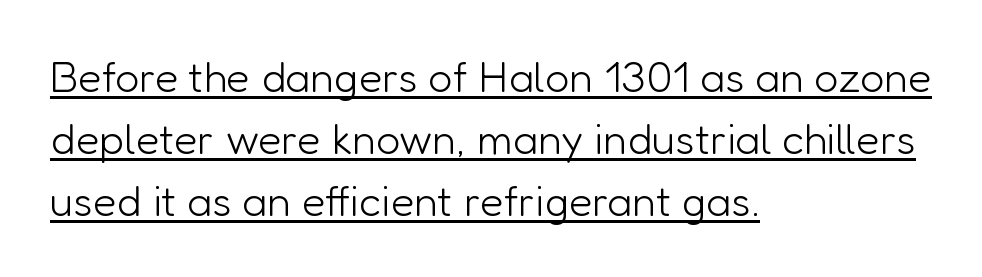
The image shows 43 px light sans-serif type, upright; set left-aligned, normal line spacing (1.44x), normal letter spacing, underlined; low stroke contrast and a medium x-height.
